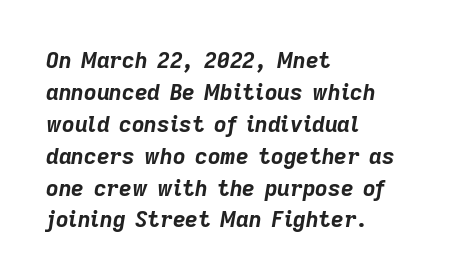
The image shows 22 px bold type, italic (leaning right); set left-aligned, normal line spacing (1.45x), normal letter spacing, not underlined.
